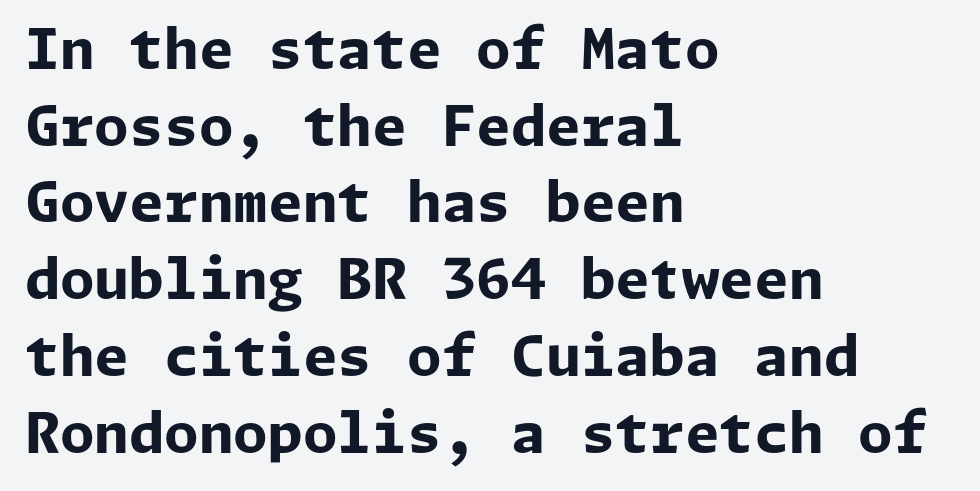
Is the block centered? No — it sits flush against the left margin. Unlike italic type, these characters show no tilt at all. Look at the stroke-to-counter ratio: heavy, a bold. A typesetter would call this leading conventional body-copy spacing. Words float on clear page, feet unadorned.
